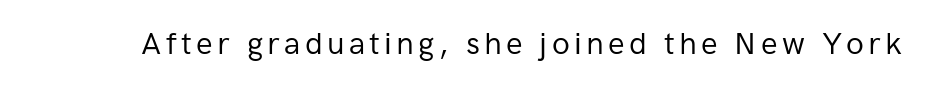
{"serif": "no", "italic": "no", "bold": "no", "weight": "regular", "width": "normal", "stroke_contrast": "low", "x_height": "medium", "monospaced": "no", "underline": "no", "glyph_px": 31}
